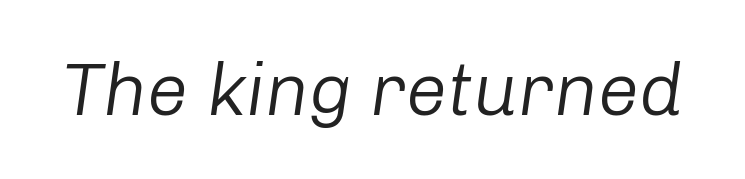
The image shows 74 px regular-weight type, italic (leaning right); set normal letter spacing, not underlined; low stroke contrast and a medium x-height.
